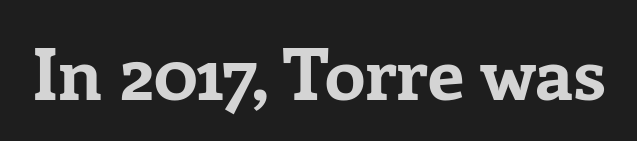
This is serif lettering, the kind often seen in printed books. The face used here is rendered with its standard letterfit. Just letters on the line, the space beneath them empty. Is the type bold? Yes — the strokes are clearly thick and heavy. Tall strokes in this sample are plumb rather than angled. A typesetter would call this proportional, since set widths differ per character.
